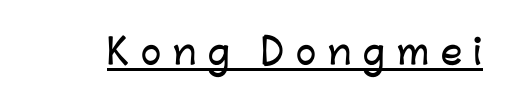
{"serif": "no", "italic": "no", "width": "normal", "stroke_contrast": "low", "x_height": "medium", "monospaced": "no", "underline": "yes", "letter_spacing": "wide", "letter_spacing_em": 0.35, "glyph_px": 34}
